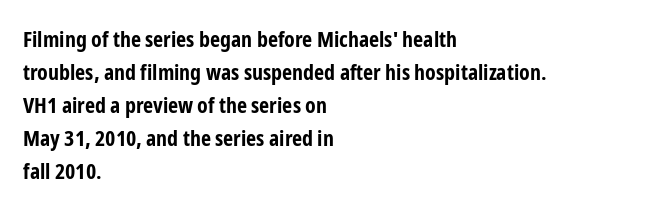
Q: Is the text bold? A: Yes.
Q: Is the text italic (slanted)? A: No, it is upright.
Q: Is the text underlined? A: No.
Q: How is the paragraph aligned? A: Left-aligned.
Q: Is the spacing between letters normal or unusually wide? A: Normal.
Q: Is the spacing between lines tight, normal or loose? A: Normal.
